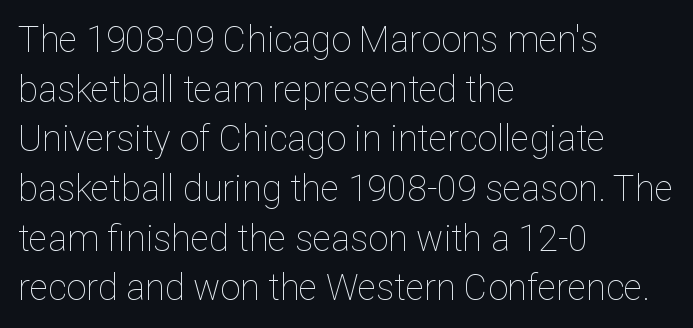
{"italic": "no", "bold": "no", "weight": "thin", "width": "normal", "stroke_contrast": "low", "x_height": "medium", "monospaced": "no", "underline": "no", "align": "left", "line_spacing": "normal", "line_spacing_ratio": 1.38, "letter_spacing": "normal", "letter_spacing_em": 0.0, "glyph_px": 36}
